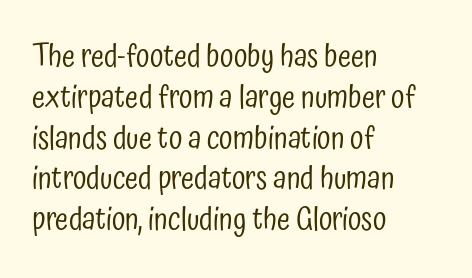
Q: Is the text bold? A: No.
Q: Is the text italic (slanted)? A: No, it is upright.
Q: Is the typeface a serif or a sans-serif typeface? A: Sans-serif.
Q: Is the text underlined? A: No.
Q: How is the paragraph aligned? A: Left-aligned.
Q: Is the spacing between letters normal or unusually wide? A: Normal.
Q: Is the spacing between lines tight, normal or loose? A: Normal.
Q: Width (condensed, normal, or wide)? A: Condensed.
Q: Stroke contrast? A: Low.
Q: x-height? A: Medium.
Q: Monospaced? A: No.
